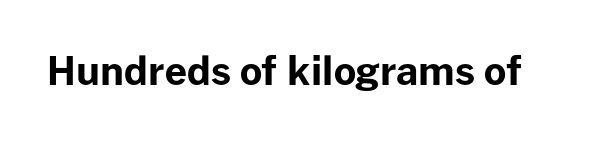
The image shows 39 px bold sans-serif type, upright; set normal letter spacing, not underlined; low stroke contrast and a medium x-height.
